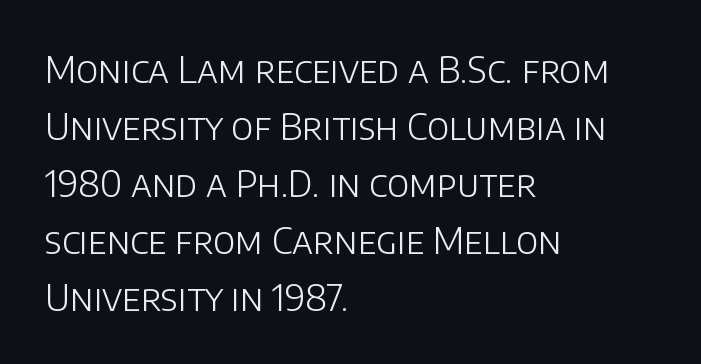
This is not heavy type; no bold has been used. Do the characters align in a grid? No, the font is proportional. Glyph-to-glyph distance matches everyday printed text. The words here are not underlined. These lines stack with their left ends in a neat column.
